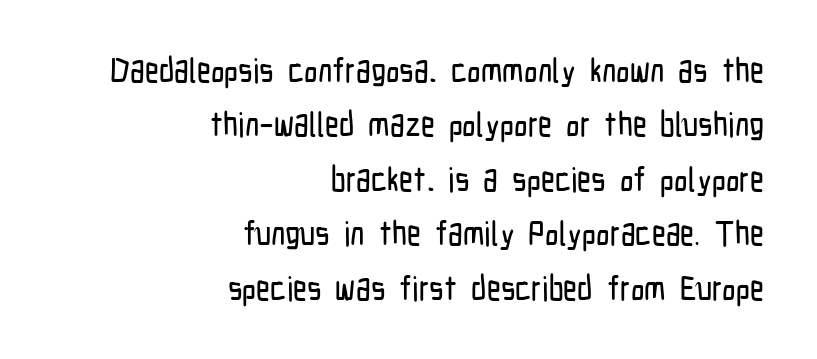
The block of text has a typical density, with ordinary space between rows. The font's upright variant was chosen for this text. Words appear dense and cohesive because spacing is normal. All the whitespace from short lines collects on the left. The space directly below the letters is spotless. The letters advance in unequal steps, a hallmark of proportional type.
